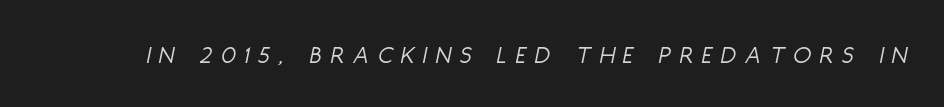
{"italic": "yes", "lean": "right", "slant_degrees": 11, "bold": "no", "underline": "no", "letter_spacing": "wide", "letter_spacing_em": 0.35, "glyph_px": 26}
